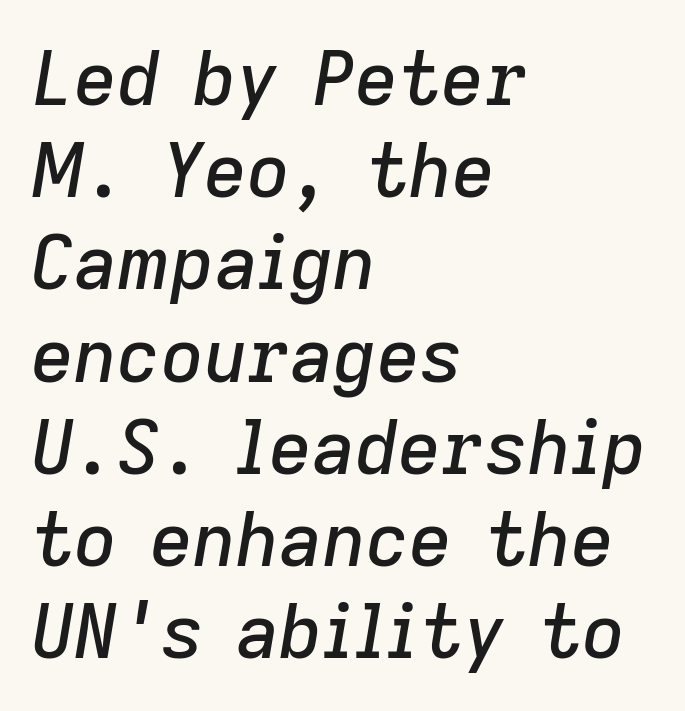
{"italic": "yes", "lean": "right", "slant_degrees": 9, "width": "normal", "stroke_contrast": "low", "x_height": "medium", "monospaced": "no", "underline": "no", "align": "left", "line_spacing_ratio": 1.23, "letter_spacing": "normal", "letter_spacing_em": 0.0, "glyph_px": 75}
